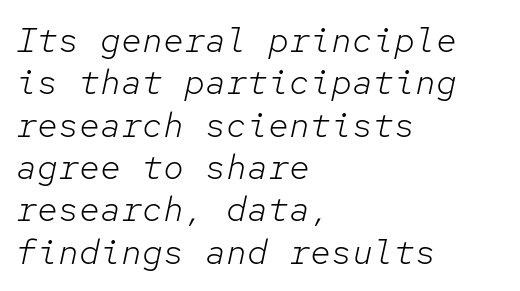
Check the space under the baseline: it is left empty. The passage shown has conventional tracking throughout. Compared with a centered layout, this one pins lines to the left instead. The rendering applies a slant to the glyphs. The face looks like a standard text weight, possibly lighter.
